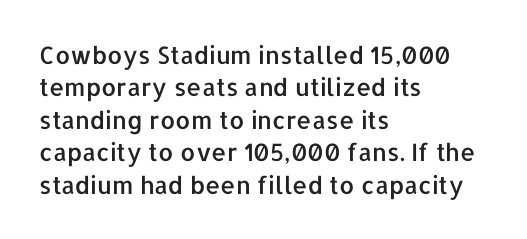
{"italic": "no", "underline": "no", "align": "left", "line_spacing": "normal", "line_spacing_ratio": 1.35, "letter_spacing": "normal", "letter_spacing_em": 0.0, "glyph_px": 24}
